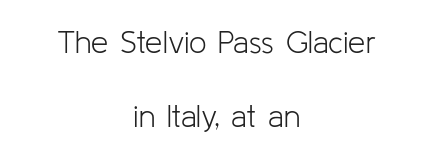
The image shows 31 px light sans-serif type, upright; set centered, loose line spacing (2.39x), normal letter spacing, not underlined; low stroke contrast and a medium x-height.
